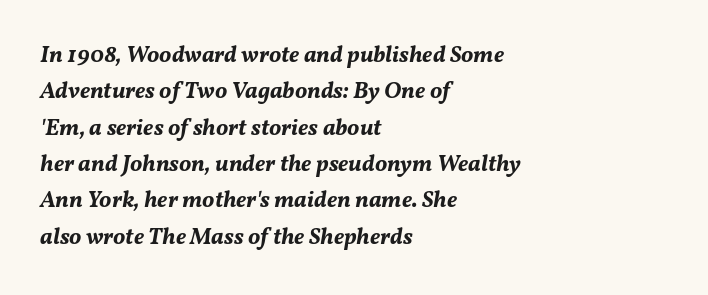
Q: Is the text bold? A: Yes.
Q: Is the text italic (slanted)? A: Yes, it leans right by about 11 degrees.
Q: Is the text underlined? A: No.
Q: How is the paragraph aligned? A: Left-aligned.
Q: Is the spacing between letters normal or unusually wide? A: Normal.
Q: Is the spacing between lines tight, normal or loose? A: Normal.
